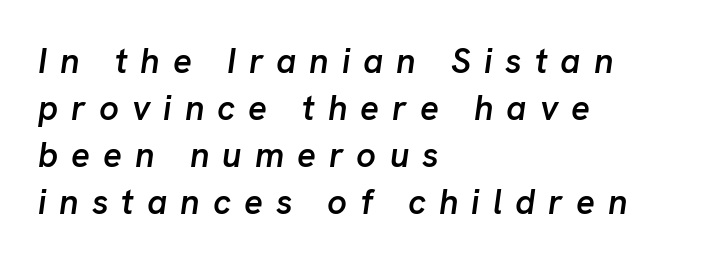
Q: Is the text bold? A: Semi-bold.
Q: Is the text italic (slanted)? A: Yes, it leans right by about 8 degrees.
Q: Is the text underlined? A: No.
Q: How is the paragraph aligned? A: Left-aligned.
Q: Is the spacing between letters normal or unusually wide? A: Unusually wide.
Q: Is the spacing between lines tight, normal or loose? A: Normal.
Q: Width (condensed, normal, or wide)? A: Normal.
Q: Stroke contrast? A: Low.
Q: x-height? A: Medium.
Q: Monospaced? A: No.
